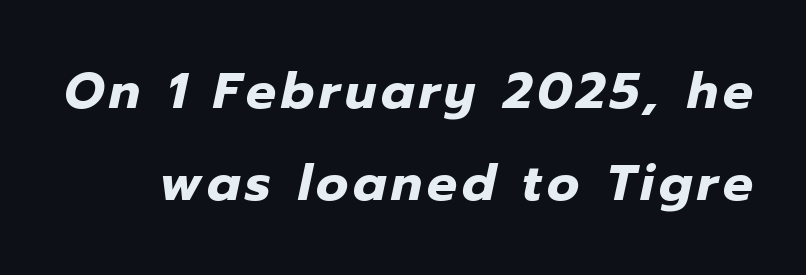
These words are printed bold, with thick strokes throughout. Every character sits at an angle, as italics do. Note the varied advance widths — an 'i' is clearly narrower than an 'm'. Unmarked baselines from the first word to the last.
